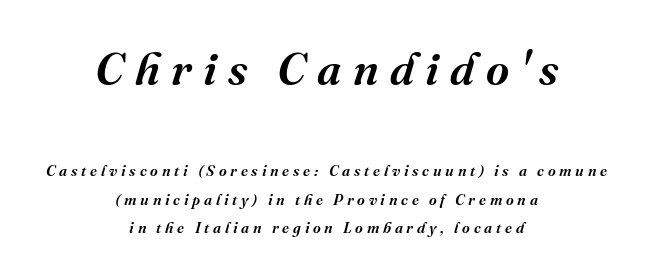
The image shows 45 px semibold serif type, italic (leaning right); set centered, loose line spacing (1.9x), unusually wide letter spacing (+0.25 em), not underlined; the first (top) block is 3.0x larger; medium stroke contrast and a medium x-height.
